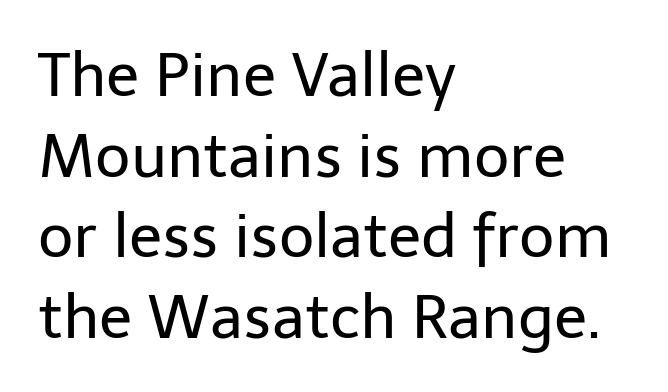
Q: Is the text bold? A: No.
Q: Is the text italic (slanted)? A: No, it is upright.
Q: Is the typeface a serif or a sans-serif typeface? A: Sans-serif.
Q: Is the text underlined? A: No.
Q: How is the paragraph aligned? A: Left-aligned.
Q: Is the spacing between letters normal or unusually wide? A: Normal.
Q: Is the spacing between lines tight, normal or loose? A: Normal.
Q: Width (condensed, normal, or wide)? A: Normal.
Q: Stroke contrast? A: Low.
Q: x-height? A: Medium.
Q: Monospaced? A: No.
